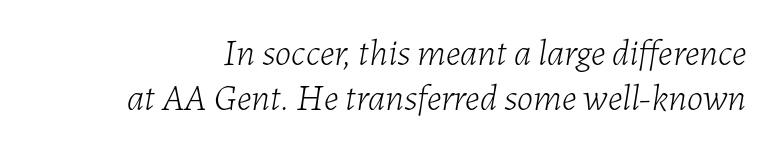
The image shows 37 px light type, italic (leaning right); set line spacing 1.21x, normal letter spacing, not underlined; low stroke contrast and a medium x-height.
